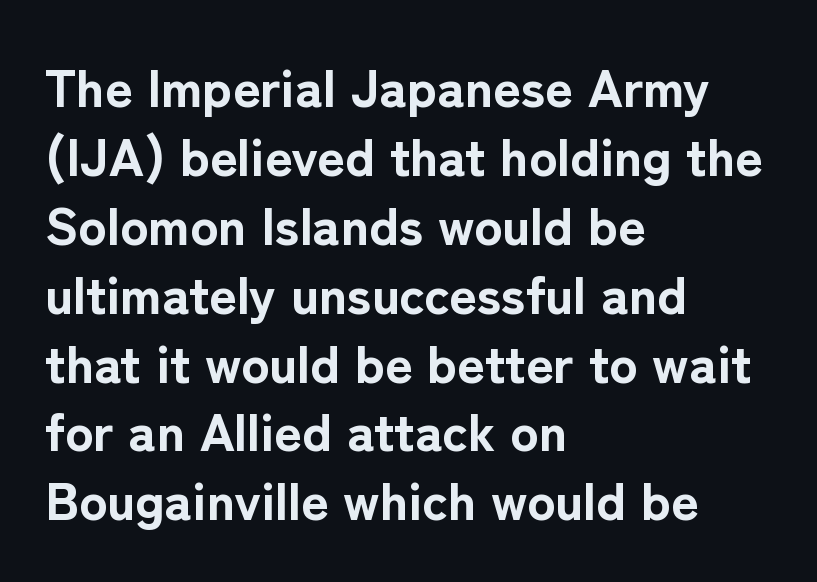
{"serif": "no", "italic": "no", "bold": "yes", "weight": "bold", "width": "normal", "stroke_contrast": "low", "x_height": "medium", "monospaced": "no", "underline": "no", "align": "left", "line_spacing": "normal", "line_spacing_ratio": 1.3, "letter_spacing": "normal", "letter_spacing_em": 0.0, "glyph_px": 53}
